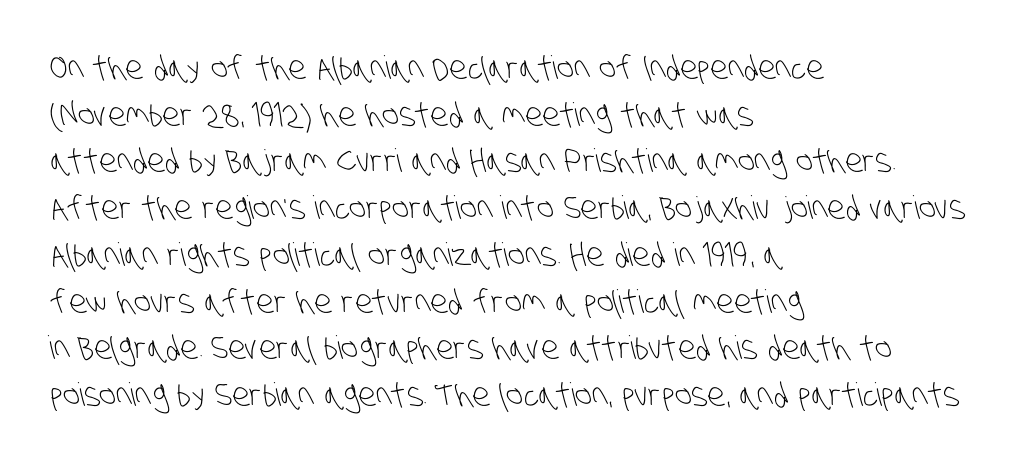
{"serif": "no", "bold": "no", "weight": "light", "width": "condensed", "stroke_contrast": "low", "x_height": "large", "monospaced": "no", "underline": "no", "align": "left", "line_spacing": "normal", "line_spacing_ratio": 1.46, "letter_spacing": "normal", "letter_spacing_em": 0.0, "glyph_px": 32}
